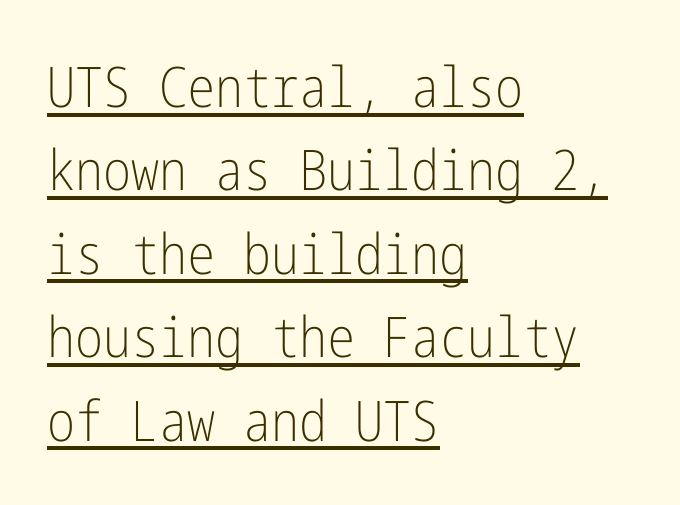
Q: Is the text bold? A: No.
Q: Is the text italic (slanted)? A: No, it is upright.
Q: Is the typeface a serif or a sans-serif typeface? A: Sans-serif.
Q: Is the text underlined? A: Yes.
Q: How is the paragraph aligned? A: Left-aligned.
Q: Is the spacing between letters normal or unusually wide? A: Normal.
Q: Is the spacing between lines tight, normal or loose? A: Normal.
Q: Width (condensed, normal, or wide)? A: Condensed.
Q: Stroke contrast? A: Low.
Q: x-height? A: Medium.
